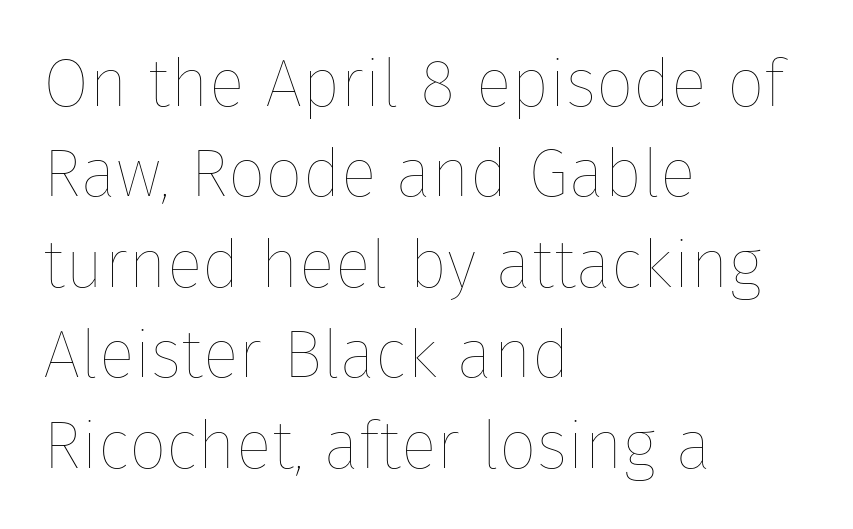
{"italic": "no", "bold": "no", "weight": "thin", "width": "normal", "stroke_contrast": "low", "x_height": "medium", "monospaced": "no", "underline": "no", "align": "left", "line_spacing": "normal", "line_spacing_ratio": 1.35, "letter_spacing": "normal", "letter_spacing_em": 0.0, "glyph_px": 67}
